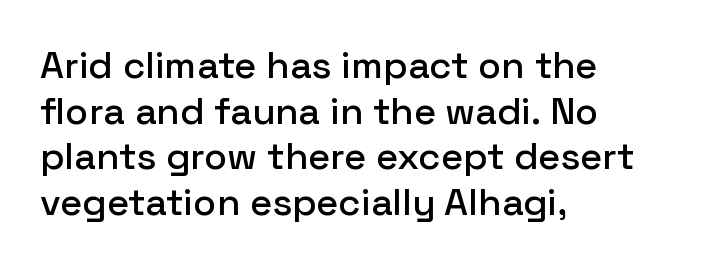
The image shows 38 px sans-serif type, upright; set left-aligned, line spacing 1.2x, normal letter spacing, not underlined; low stroke contrast and a medium x-height.
